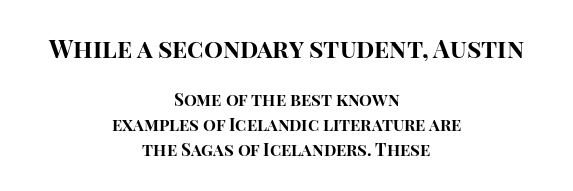
The image shows 25 px bold type, upright; set centered, normal line spacing (1.47x), normal letter spacing, not underlined; the first (top) block is 1.47x larger.
